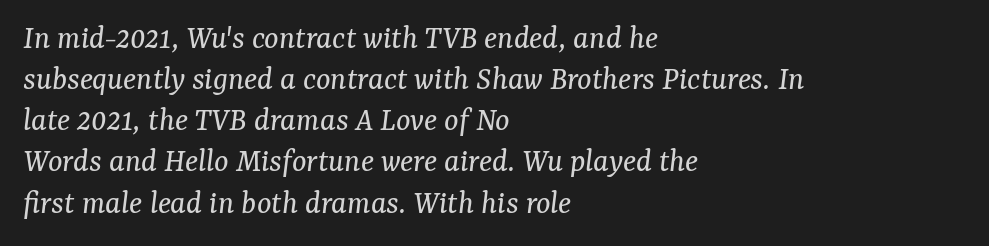
This sample has the flowing, uneven cadence of proportional lettering. All the whitespace from short lines collects on the right. The typeface chosen for these lines features serifs. Each row of text sits above clean, open space. Each stroke keeps to a modest, everyday thickness or less. Yep, that's italic — everything's leaning.
